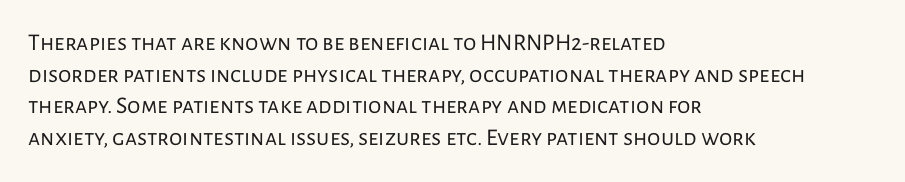
Q: Is the text bold? A: No.
Q: Is the text italic (slanted)? A: No, it is upright.
Q: Is the text underlined? A: No.
Q: How is the paragraph aligned? A: Left-aligned.
Q: Is the spacing between letters normal or unusually wide? A: Normal.
Q: Is the spacing between lines tight, normal or loose? A: Normal.
